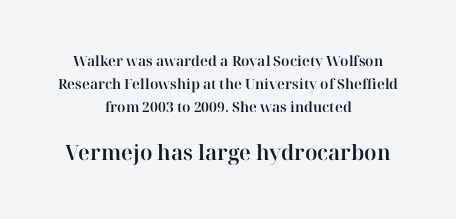
{"italic": "no", "underline": "no", "align": "center", "line_spacing": "normal", "line_spacing_ratio": 1.65, "letter_spacing": "normal", "letter_spacing_em": 0.0, "larger_block": "second", "size_ratio": 1.5, "glyph_px": 21}
